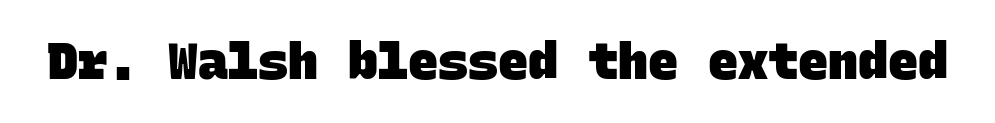
In terms of weight, the rendering is a true, heavy bold. Classification — sans serif. Fixed-width glyphs throughout — classic coding-font behaviour. Each word holds together tightly as a unit, with standard inter-letter gaps.
